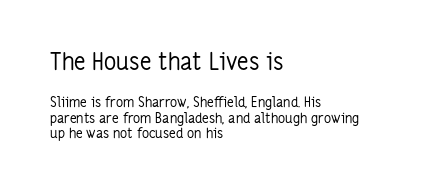
{"italic": "no", "bold": "no", "underline": "no", "align": "left", "line_spacing": "tight", "line_spacing_ratio": 1.09, "letter_spacing": "normal", "letter_spacing_em": 0.0, "larger_block": "first", "size_ratio": 1.71, "glyph_px": 24}
